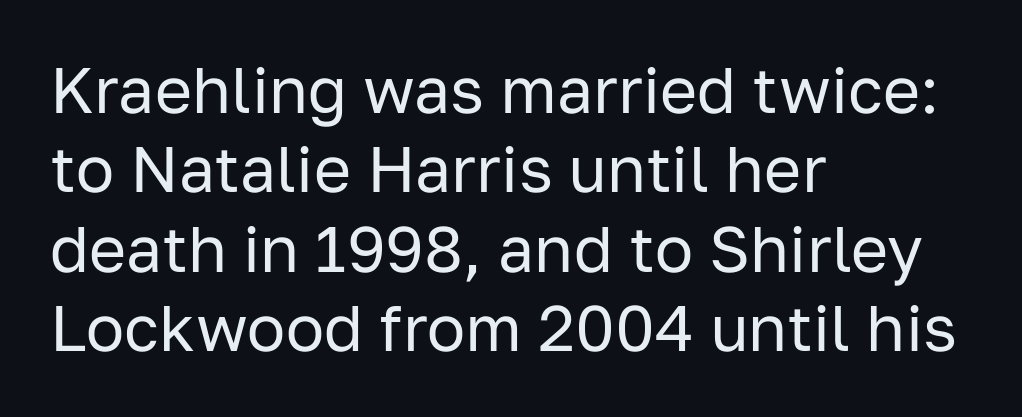
Stroke terminals: plain, sans-serif. Clear beneath every line of the passage. The letters stand upright; this is a roman face. Look at the tracking — it's just the regular setting, nothing added.
